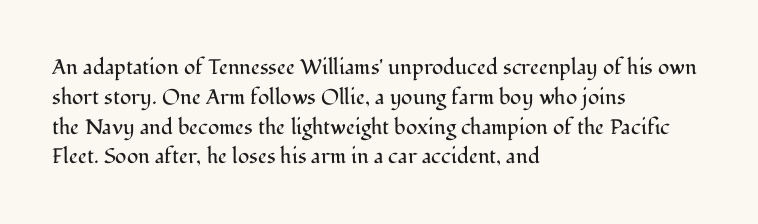
Q: Is the text bold? A: No.
Q: Is the text italic (slanted)? A: No, it is upright.
Q: Is the text underlined? A: No.
Q: How is the paragraph aligned? A: Left-aligned.
Q: Is the spacing between letters normal or unusually wide? A: Normal.
Q: Is the spacing between lines tight, normal or loose? A: Normal.
